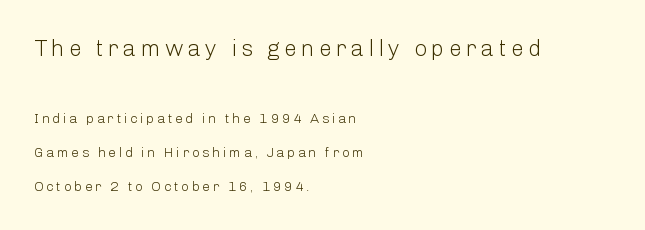
Q: Is the text bold? A: No.
Q: Is the text italic (slanted)? A: No, it is upright.
Q: Is the text underlined? A: No.
Q: How is the paragraph aligned? A: Left-aligned.
Q: Is the spacing between lines tight, normal or loose? A: Loose.
Q: Which block of text is set in a larger size, the first (top) or the second (bottom)? A: The first (top) one.
